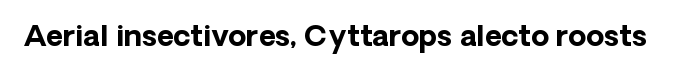
The image shows 29 px bold sans-serif type, upright; set normal letter spacing, not underlined; low stroke contrast and a medium x-height.
